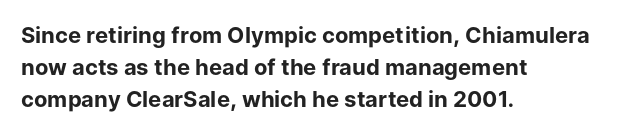
Students, observe: this is what conventionally led text looks like. Ascenders rise straight up at ninety degrees. Pretty heavy lettering here — definitely bold. The words here are not underlined.
